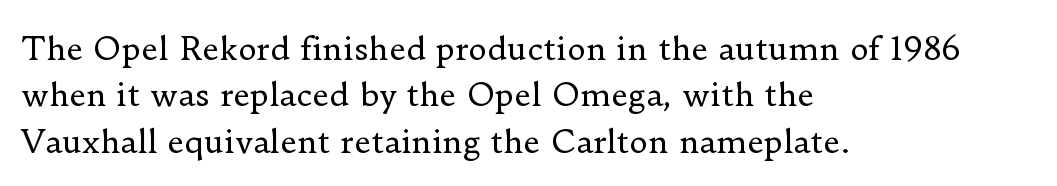
{"serif": "yes", "italic": "no", "bold": "no", "weight": "regular", "width": "normal", "stroke_contrast": "low", "x_height": "small", "monospaced": "no", "underline": "no", "align": "left", "line_spacing": "normal", "line_spacing_ratio": 1.45, "letter_spacing": "normal", "letter_spacing_em": 0.0, "glyph_px": 32}
